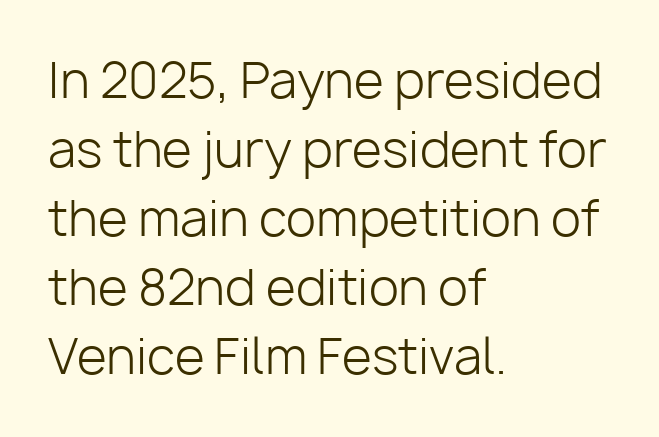
The image shows 49 px light sans-serif type, upright; set left-aligned, normal line spacing (1.41x), normal letter spacing, not underlined; low stroke contrast and a medium x-height.
